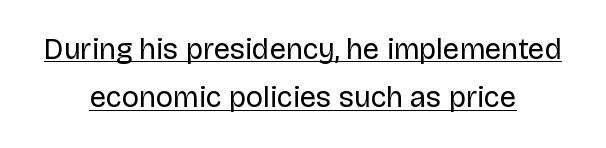
{"serif": "no", "italic": "no", "bold": "no", "weight": "regular", "width": "normal", "stroke_contrast": "low", "x_height": "large", "monospaced": "no", "underline": "yes", "align": "center", "line_spacing": "normal", "line_spacing_ratio": 1.67, "letter_spacing": "normal", "letter_spacing_em": 0.0, "glyph_px": 29}
